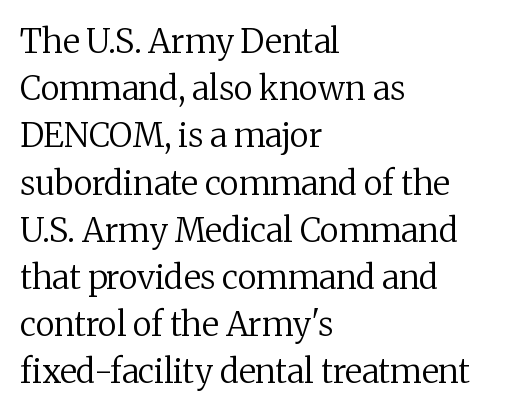
{"serif": "yes", "italic": "no", "bold": "no", "weight": "regular", "width": "normal", "stroke_contrast": "medium", "x_height": "medium", "monospaced": "no", "underline": "no", "align": "left", "line_spacing": "normal", "line_spacing_ratio": 1.43, "letter_spacing": "normal", "letter_spacing_em": 0.0, "glyph_px": 33}
